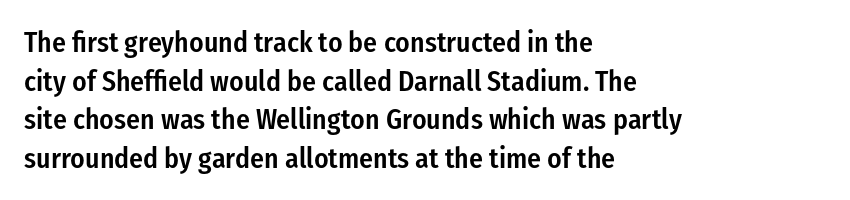
The image shows 29 px semibold, condensed sans-serif type, upright; set left-aligned, normal line spacing (1.33x), normal letter spacing, not underlined; low stroke contrast and a medium x-height.
